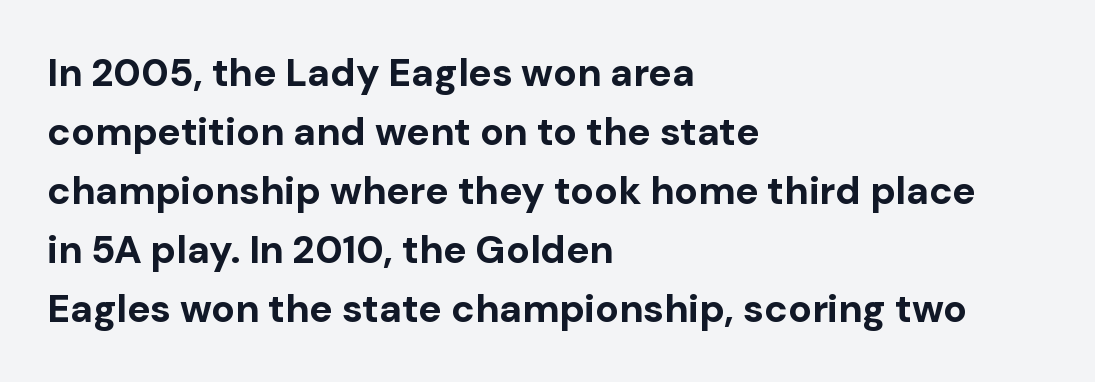
Q: Is the text bold? A: Yes.
Q: Is the text italic (slanted)? A: No, it is upright.
Q: Is the typeface a serif or a sans-serif typeface? A: Sans-serif.
Q: Is the text underlined? A: No.
Q: How is the paragraph aligned? A: Left-aligned.
Q: Is the spacing between letters normal or unusually wide? A: Normal.
Q: Is the spacing between lines tight, normal or loose? A: Normal.
Q: Width (condensed, normal, or wide)? A: Normal.
Q: Stroke contrast? A: Low.
Q: x-height? A: Medium.
Q: Monospaced? A: No.
